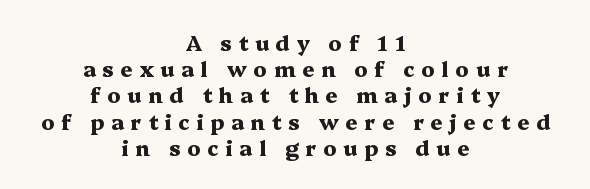
{"italic": "no", "bold": "yes", "underline": "no", "align": "center", "line_spacing": "normal", "line_spacing_ratio": 1.25, "letter_spacing": "wide", "letter_spacing_em": 0.32, "glyph_px": 21}
